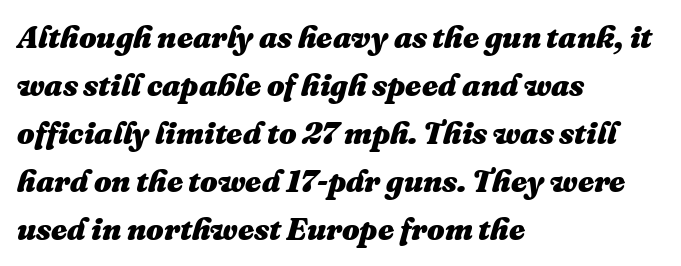
{"italic": "yes", "lean": "right", "slant_degrees": 16, "bold": "yes", "weight": "heavy", "width": "normal", "stroke_contrast": "medium", "x_height": "medium", "monospaced": "no", "underline": "no", "align": "left", "line_spacing": "normal", "line_spacing_ratio": 1.55, "letter_spacing": "normal", "letter_spacing_em": 0.0, "glyph_px": 31}
